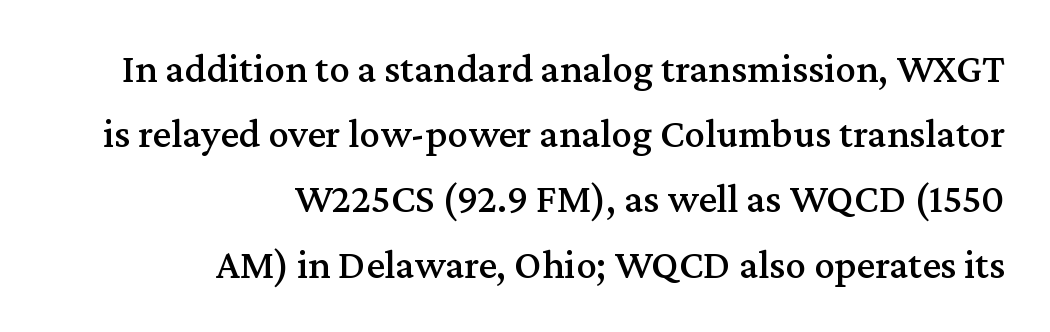
Q: Is the text italic (slanted)? A: No, it is upright.
Q: Is the typeface a serif or a sans-serif typeface? A: Serif.
Q: Is the text underlined? A: No.
Q: How is the paragraph aligned? A: Right-aligned.
Q: Is the spacing between letters normal or unusually wide? A: Normal.
Q: Is the spacing between lines tight, normal or loose? A: Normal.
Q: Width (condensed, normal, or wide)? A: Normal.
Q: Stroke contrast? A: Medium.
Q: x-height? A: Medium.
Q: Monospaced? A: No.
